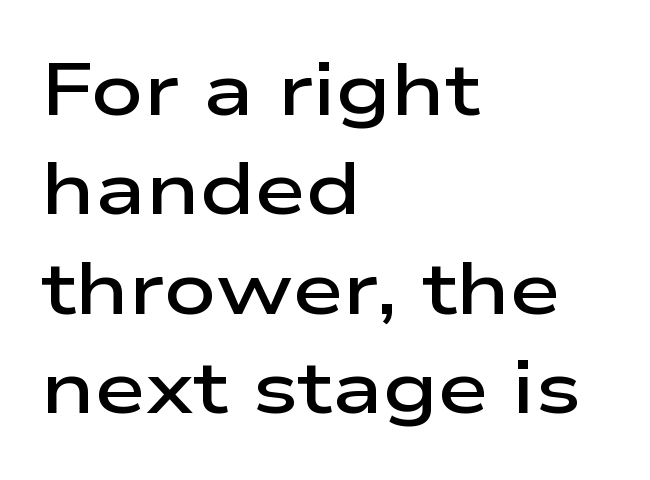
The image shows 73 px semibold, wide sans-serif type, upright; set left-aligned, normal line spacing (1.36x), normal letter spacing, not underlined; low stroke contrast and a medium x-height.
